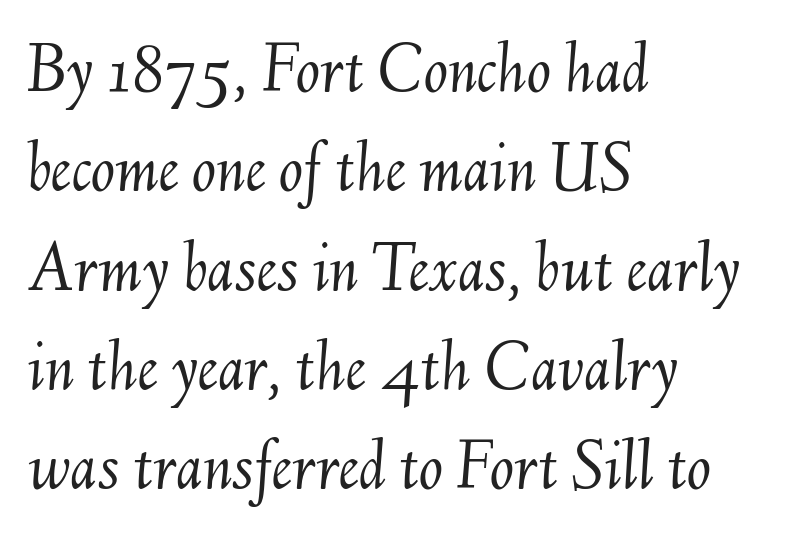
Spacing between characters is what you'd get straight out of the box. Stem width sits at or under what a default text font uses. Left-aligned paragraph, ragged on the right. The face used here is proportionally spaced, like ordinary book or web type. Words float on clear page, feet unadorned.
